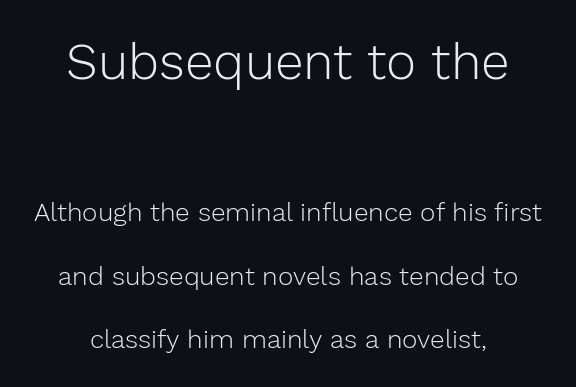
Q: Is the text bold? A: No.
Q: Is the text italic (slanted)? A: No, it is upright.
Q: Is the typeface a serif or a sans-serif typeface? A: Sans-serif.
Q: Is the text underlined? A: No.
Q: Is the spacing between letters normal or unusually wide? A: Normal.
Q: Is the spacing between lines tight, normal or loose? A: Loose.
Q: Which block of text is set in a larger size, the first (top) or the second (bottom)? A: The first (top) one.
Q: Width (condensed, normal, or wide)? A: Normal.
Q: Stroke contrast? A: Low.
Q: x-height? A: Medium.
Q: Monospaced? A: No.
